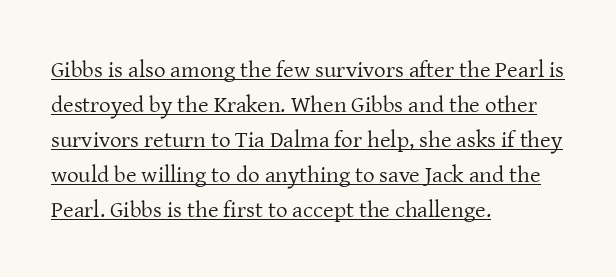
Q: Is the text bold? A: No.
Q: Is the text italic (slanted)? A: No, it is upright.
Q: Is the text underlined? A: Yes.
Q: How is the paragraph aligned? A: Left-aligned.
Q: Is the spacing between letters normal or unusually wide? A: Normal.
Q: Is the spacing between lines tight, normal or loose? A: Normal.
